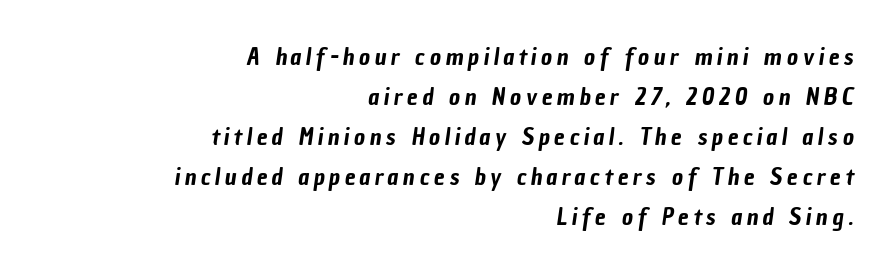
The image shows 24 px text type; set right-aligned, normal line spacing (1.67x), not underlined.
